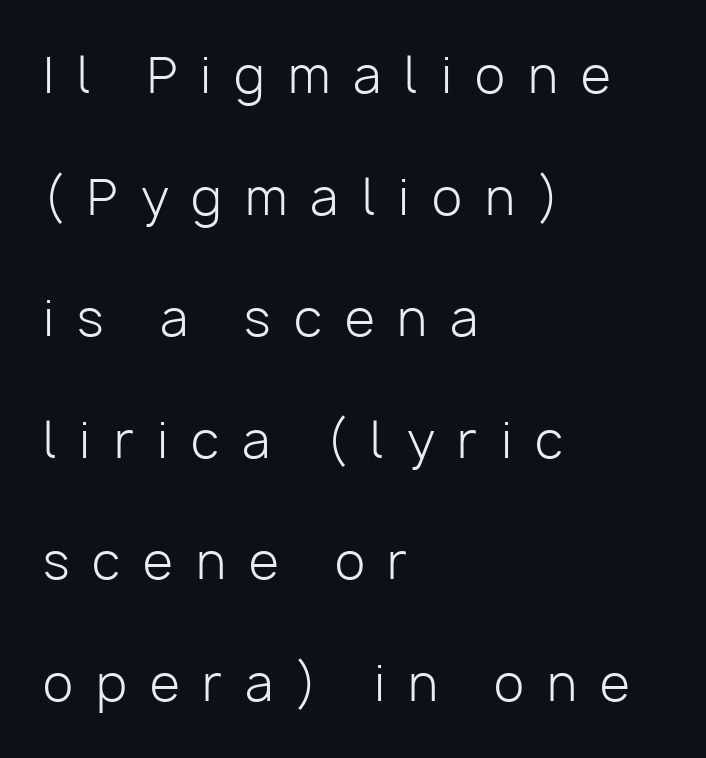
Q: Is the text bold? A: No.
Q: Is the text italic (slanted)? A: No, it is upright.
Q: Is the typeface a serif or a sans-serif typeface? A: Sans-serif.
Q: Is the text underlined? A: No.
Q: How is the paragraph aligned? A: Left-aligned.
Q: Is the spacing between letters normal or unusually wide? A: Unusually wide.
Q: Is the spacing between lines tight, normal or loose? A: Loose.
Q: Width (condensed, normal, or wide)? A: Normal.
Q: Stroke contrast? A: Low.
Q: x-height? A: Medium.
Q: Monospaced? A: No.
